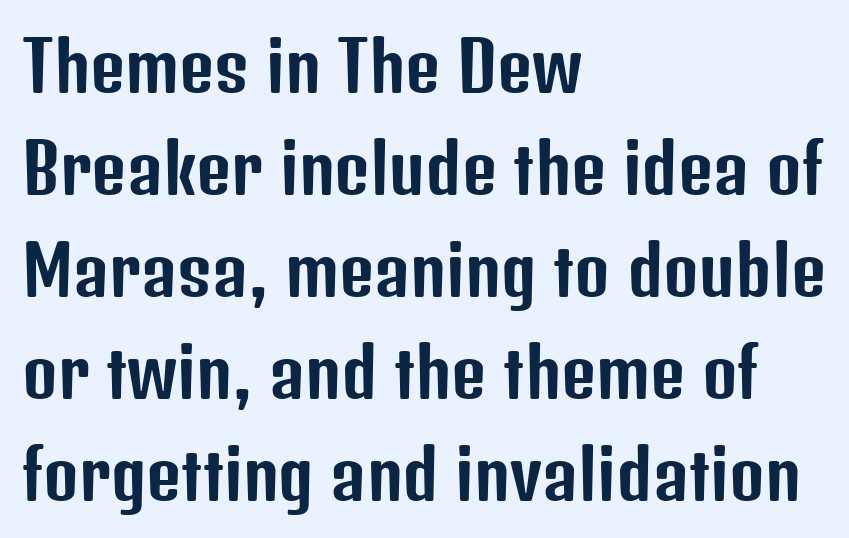
The image shows 68 px condensed sans-serif type, upright; set left-aligned, normal line spacing (1.5x), normal letter spacing, not underlined; low stroke contrast and a medium x-height.
